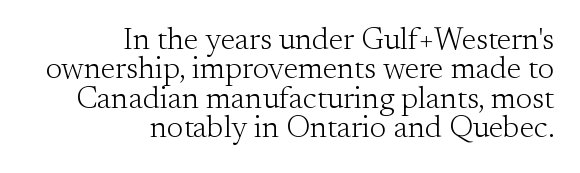
On a weight scale, this lands at 450 or below. Summary of vertical rhythm: compact, with narrow interline spacing. The paragraph has a hard right edge and a soft left edge. What stands out about the letter spacing? Nothing — it is the standard amount. Think of a printed novel: that variable character pitch is what you see here. Little horizontal feet cap the strokes, marking this as serif type.
